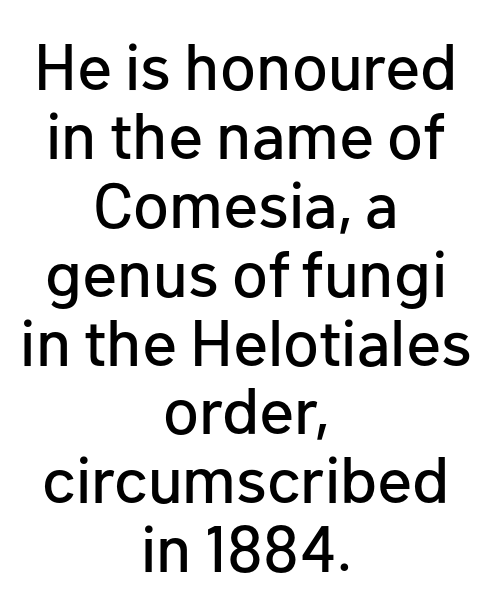
{"serif": "no", "italic": "no", "width": "normal", "stroke_contrast": "low", "x_height": "medium", "monospaced": "no", "underline": "no", "align": "center", "line_spacing": "tight", "line_spacing_ratio": 1.06, "letter_spacing": "normal", "letter_spacing_em": 0.0, "glyph_px": 65}
